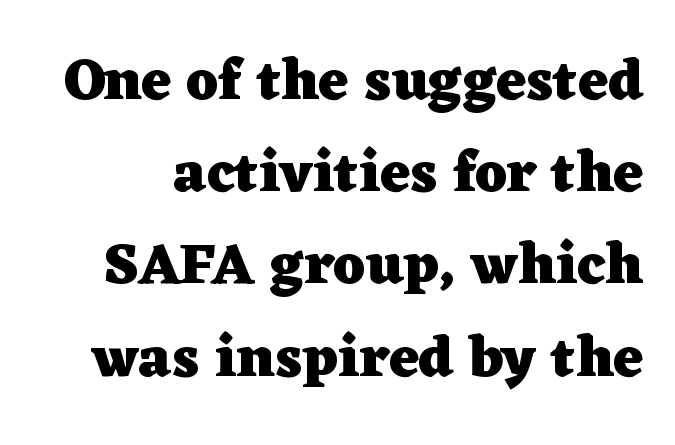
Q: Is the text bold? A: Yes.
Q: Is the text italic (slanted)? A: No, it is upright.
Q: Is the typeface a serif or a sans-serif typeface? A: Serif.
Q: Is the text underlined? A: No.
Q: Is the spacing between letters normal or unusually wide? A: Normal.
Q: Is the spacing between lines tight, normal or loose? A: Normal.
Q: Width (condensed, normal, or wide)? A: Wide.
Q: Stroke contrast? A: Low.
Q: x-height? A: Medium.
Q: Monospaced? A: No.
